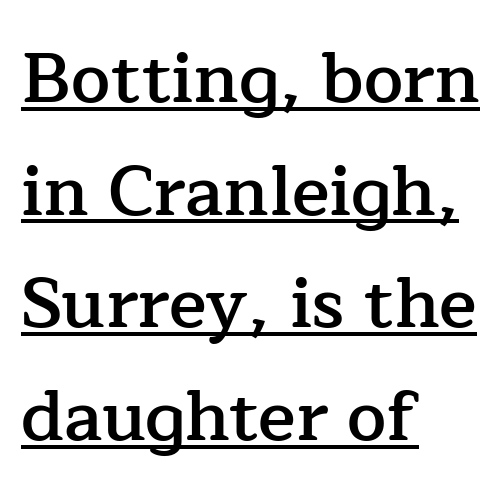
Q: Is the text bold? A: Semi-bold.
Q: Is the text italic (slanted)? A: No, it is upright.
Q: Is the typeface a serif or a sans-serif typeface? A: Serif.
Q: Is the text underlined? A: Yes.
Q: How is the paragraph aligned? A: Left-aligned.
Q: Is the spacing between letters normal or unusually wide? A: Normal.
Q: Is the spacing between lines tight, normal or loose? A: Normal.
Q: Width (condensed, normal, or wide)? A: Normal.
Q: Stroke contrast? A: Low.
Q: x-height? A: Medium.
Q: Monospaced? A: No.
